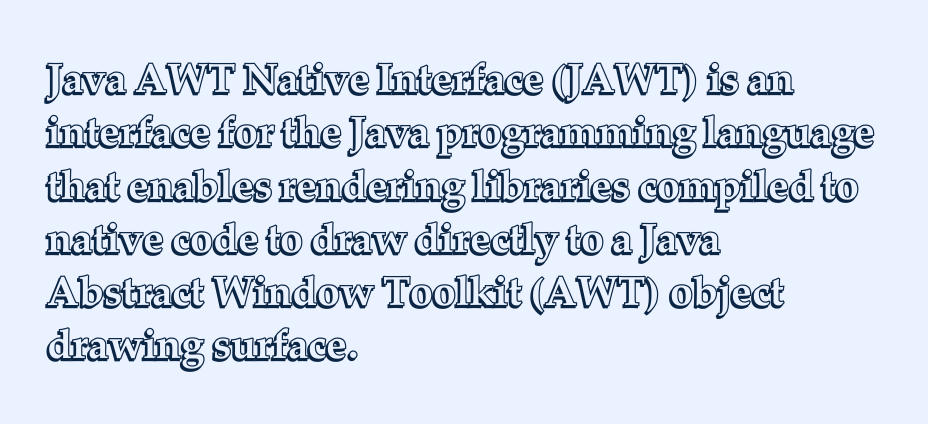
The image shows 41 px text type, upright; set left-aligned, normal line spacing (1.3x), normal letter spacing, not underlined; a medium x-height.
